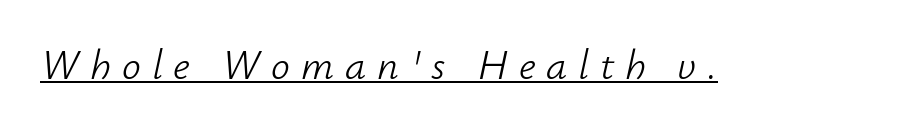
{"italic": "yes", "lean": "right", "slant_degrees": 12, "bold": "no", "weight": "light", "width": "normal", "stroke_contrast": "low", "x_height": "small", "monospaced": "no", "underline": "yes", "letter_spacing": "wide", "letter_spacing_em": 0.26, "glyph_px": 42}
